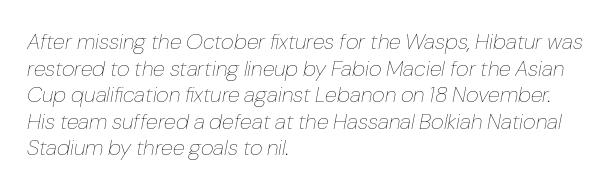
The gap between lines stays unmarked. Look at the tracking — it's just the regular setting, nothing added. Weight: in the light-to-regular range. This is oblique type, the kind used for emphasis or titles. The text block is weighted toward the left margin, trailing off unevenly rightward.
